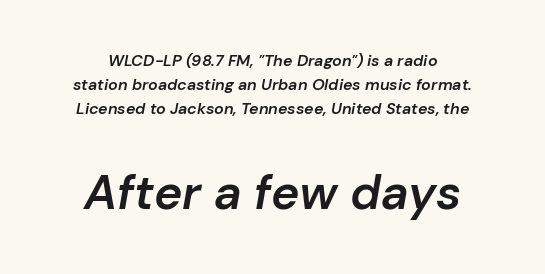
Q: Is the text bold? A: Semi-bold.
Q: Is the text italic (slanted)? A: Yes, it leans right by about 10 degrees.
Q: Is the text underlined? A: No.
Q: How is the paragraph aligned? A: Centered.
Q: Is the spacing between letters normal or unusually wide? A: Normal.
Q: Is the spacing between lines tight, normal or loose? A: Normal.
Q: Which block of text is set in a larger size, the first (top) or the second (bottom)? A: The second (bottom) one.
Q: Width (condensed, normal, or wide)? A: Normal.
Q: Stroke contrast? A: Low.
Q: x-height? A: Medium.
Q: Monospaced? A: No.
